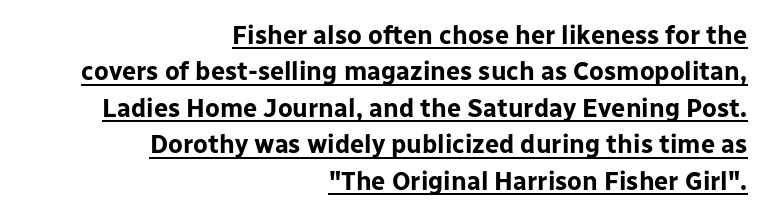
The image shows 25 px bold type, upright; set right-aligned, normal line spacing (1.46x), normal letter spacing, underlined.
